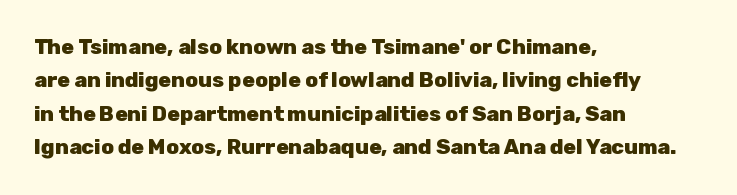
The lines sit at an ordinary, default distance from one another. Bare-footed words on every line. The rendering uses a bold face; every stroke is thick and dark. Posture: upright roman.
